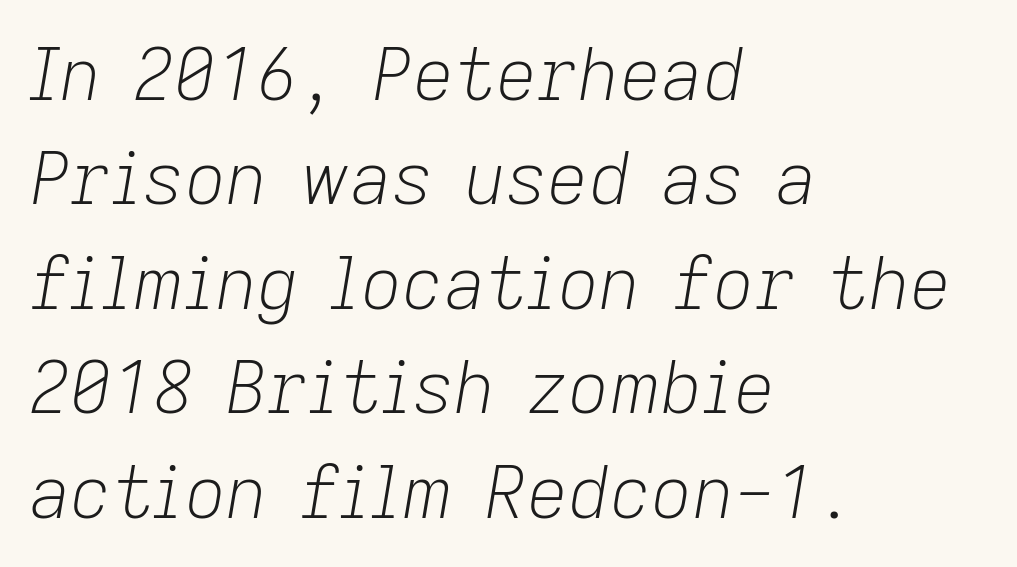
Q: Is the text bold? A: No.
Q: Is the text italic (slanted)? A: Yes, it leans right by about 9 degrees.
Q: Is the text underlined? A: No.
Q: How is the paragraph aligned? A: Left-aligned.
Q: Is the spacing between letters normal or unusually wide? A: Normal.
Q: Is the spacing between lines tight, normal or loose? A: Normal.
Q: Width (condensed, normal, or wide)? A: Normal.
Q: Stroke contrast? A: Low.
Q: x-height? A: Medium.
Q: Monospaced? A: No.
